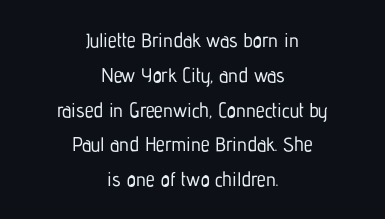
Q: Is the text italic (slanted)? A: No, it is upright.
Q: Is the text underlined? A: No.
Q: How is the paragraph aligned? A: Centered.
Q: Is the spacing between letters normal or unusually wide? A: Normal.
